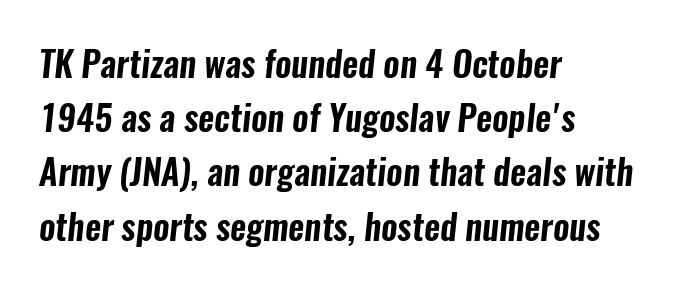
{"serif": "no", "width": "condensed", "stroke_contrast": "low", "x_height": "medium", "monospaced": "no", "underline": "no", "align": "left", "line_spacing": "normal", "line_spacing_ratio": 1.55, "letter_spacing": "normal", "letter_spacing_em": 0.0, "glyph_px": 35}
